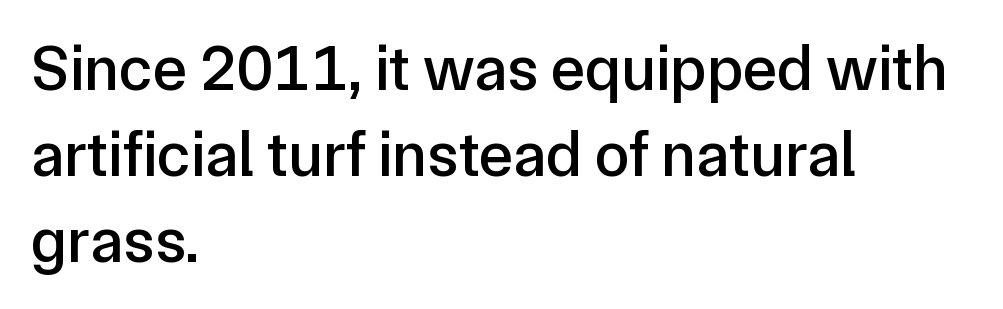
The image shows 64 px sans-serif type, upright; set left-aligned, normal line spacing (1.34x), normal letter spacing, not underlined; low stroke contrast and a medium x-height.
